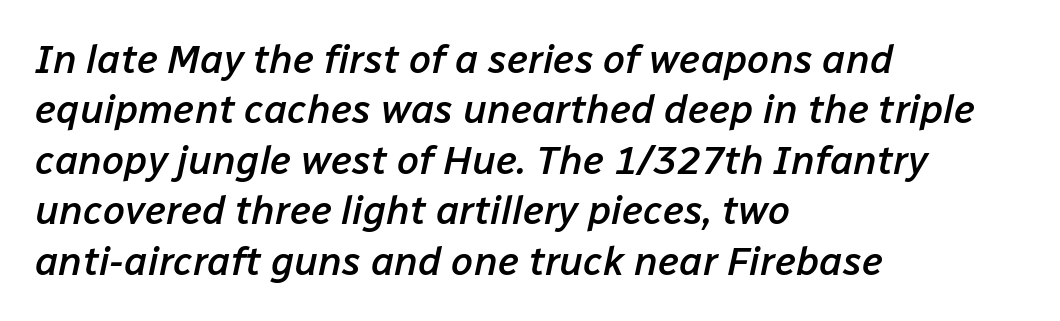
{"italic": "yes", "lean": "right", "slant_degrees": 12, "bold": "semi", "weight": "semibold", "width": "normal", "stroke_contrast": "low", "x_height": "medium", "monospaced": "no", "underline": "no", "align": "left", "line_spacing": "normal", "line_spacing_ratio": 1.26, "letter_spacing": "normal", "letter_spacing_em": 0.0, "glyph_px": 40}
